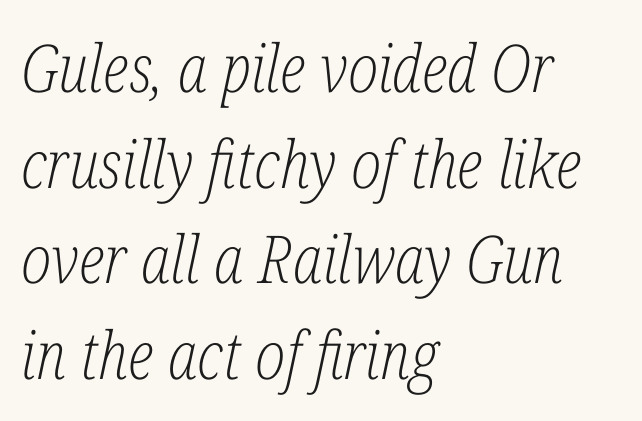
Each new line begins a customary step beneath the previous one. Font category for this specimen: serif. The area under the type is left untouched. An italicized treatment has been applied to the whole sample. Inter-character spacing is left at the font's built-in metrics. This rendering uses left alignment, leaving the right contour irregular.
